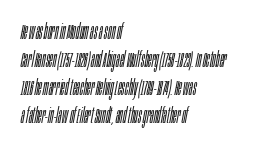
Q: Is the text bold? A: No.
Q: Is the text italic (slanted)? A: Yes, it leans right by about 10 degrees.
Q: Is the text underlined? A: No.
Q: How is the paragraph aligned? A: Left-aligned.
Q: Is the spacing between letters normal or unusually wide? A: Normal.
Q: Is the spacing between lines tight, normal or loose? A: Normal.
